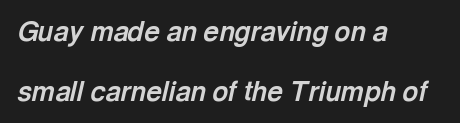
Q: Is the text bold? A: Yes.
Q: Is the text italic (slanted)? A: Yes, it leans right by about 13 degrees.
Q: Is the text underlined? A: No.
Q: How is the paragraph aligned? A: Left-aligned.
Q: Is the spacing between letters normal or unusually wide? A: Normal.
Q: Is the spacing between lines tight, normal or loose? A: Loose.
